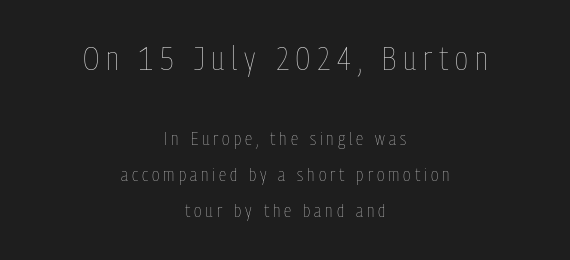
The image shows 33 px thin, condensed type, upright; set centered, line spacing 1.88x, unusually wide letter spacing (+0.21 em), not underlined; the first (top) block is 1.74x larger; low stroke contrast and a medium x-height.
